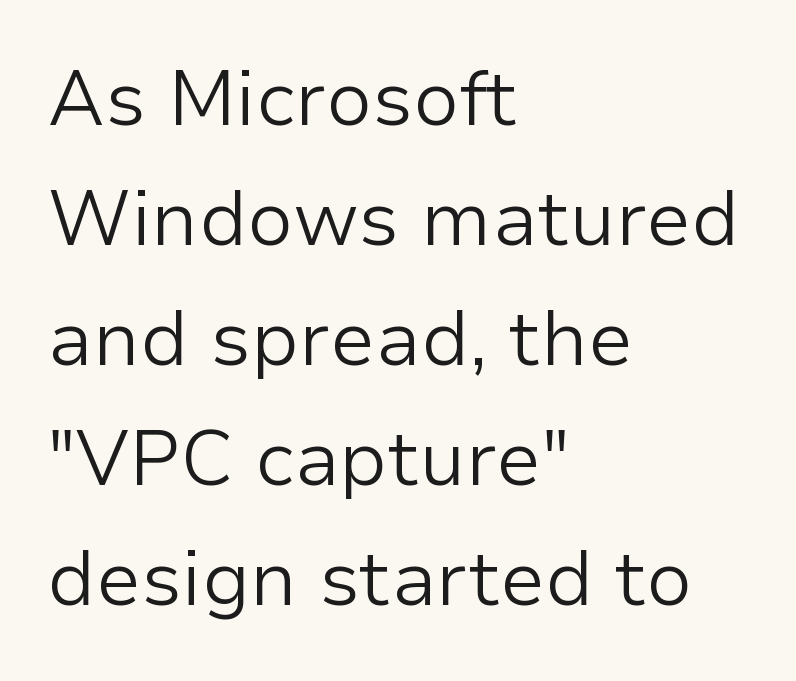
Spacing between characters is what you'd get straight out of the box. This rendering features lettering with no underline. Grotesque or geometric, the face here clearly has no serifs. Varying glyph widths throughout — classic text-font behaviour.
